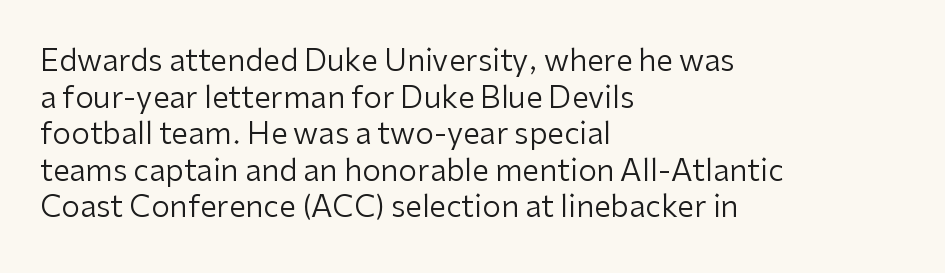
Q: Is the text bold? A: No.
Q: Is the text italic (slanted)? A: No, it is upright.
Q: Is the typeface a serif or a sans-serif typeface? A: Sans-serif.
Q: Is the text underlined? A: No.
Q: How is the paragraph aligned? A: Left-aligned.
Q: Is the spacing between letters normal or unusually wide? A: Normal.
Q: Width (condensed, normal, or wide)? A: Normal.
Q: Stroke contrast? A: Low.
Q: x-height? A: Medium.
Q: Monospaced? A: No.
